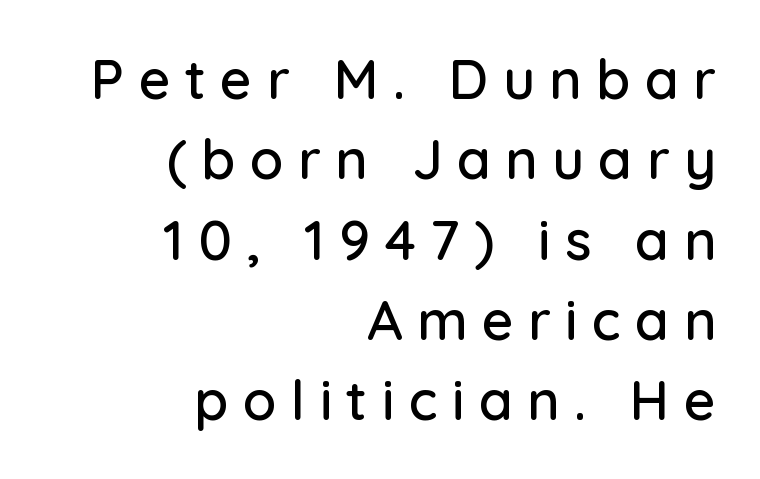
Q: Is the text italic (slanted)? A: No, it is upright.
Q: Is the typeface a serif or a sans-serif typeface? A: Sans-serif.
Q: Is the text underlined? A: No.
Q: How is the paragraph aligned? A: Right-aligned.
Q: Is the spacing between letters normal or unusually wide? A: Unusually wide.
Q: Is the spacing between lines tight, normal or loose? A: Normal.
Q: Width (condensed, normal, or wide)? A: Normal.
Q: Stroke contrast? A: Low.
Q: x-height? A: Medium.
Q: Monospaced? A: No.
